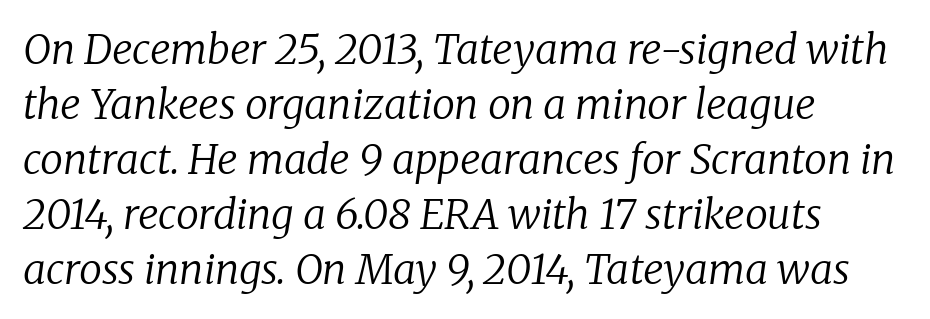
{"serif": "yes", "italic": "yes", "lean": "right", "slant_degrees": 8, "bold": "no", "weight": "regular", "width": "normal", "stroke_contrast": "low", "x_height": "medium", "monospaced": "no", "underline": "no", "align": "left", "line_spacing": "normal", "line_spacing_ratio": 1.34, "letter_spacing": "normal", "letter_spacing_em": 0.0, "glyph_px": 41}
